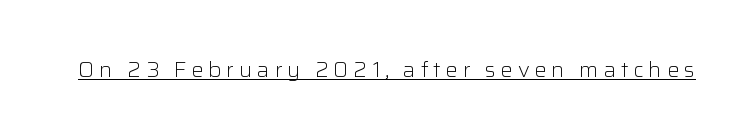
The image shows 21 px text type, upright; set unusually wide letter spacing (+0.22 em), underlined.
